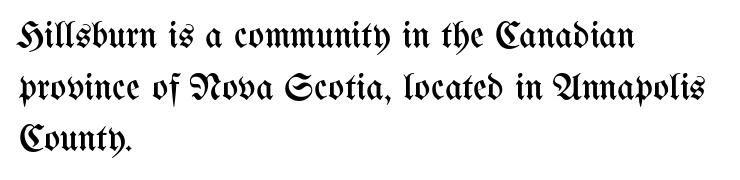
Vertical spacing — default. What stands out about the letter spacing? Nothing — it is the standard amount. Only glyphs here, with clear space below each row. The type sits square on the baseline with zero lean. These lines are rendered in a variable-pitch font.
